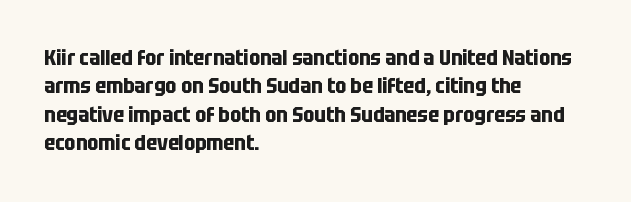
Q: Is the text bold? A: Yes.
Q: Is the text italic (slanted)? A: No, it is upright.
Q: Is the text underlined? A: No.
Q: How is the paragraph aligned? A: Left-aligned.
Q: Is the spacing between letters normal or unusually wide? A: Normal.
Q: Is the spacing between lines tight, normal or loose? A: Normal.
